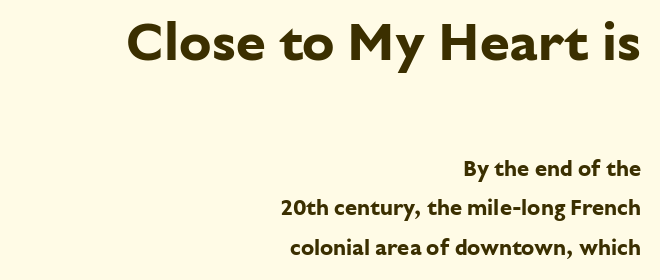
{"serif": "no", "italic": "no", "bold": "yes", "weight": "bold", "width": "normal", "stroke_contrast": "low", "x_height": "medium", "monospaced": "no", "underline": "no", "align": "right", "line_spacing_ratio": 1.79, "letter_spacing": "normal", "letter_spacing_em": 0.0, "larger_block": "first", "size_ratio": 2.45, "glyph_px": 54}
